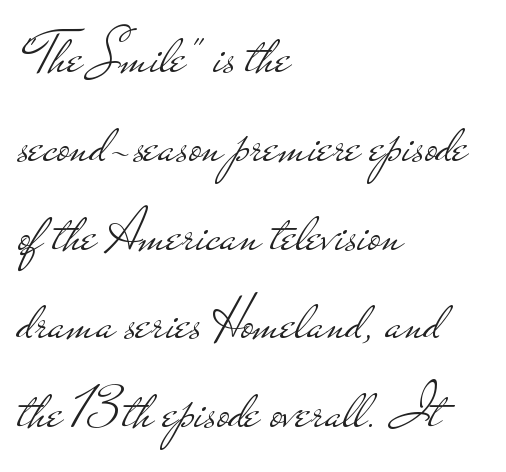
The image shows 60 px light, wide sans-serif type; set left-aligned, normal line spacing (1.48x), normal letter spacing, not underlined; low stroke contrast and a small x-height.
